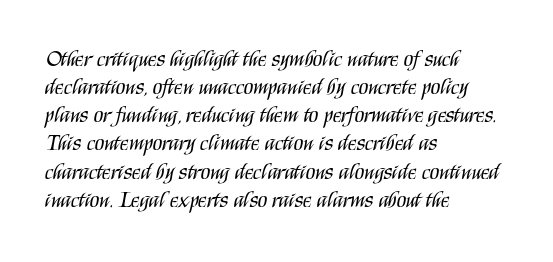
{"bold": "no", "underline": "no", "align": "left", "line_spacing": "normal", "line_spacing_ratio": 1.28, "letter_spacing": "normal", "letter_spacing_em": 0.0, "glyph_px": 22}
